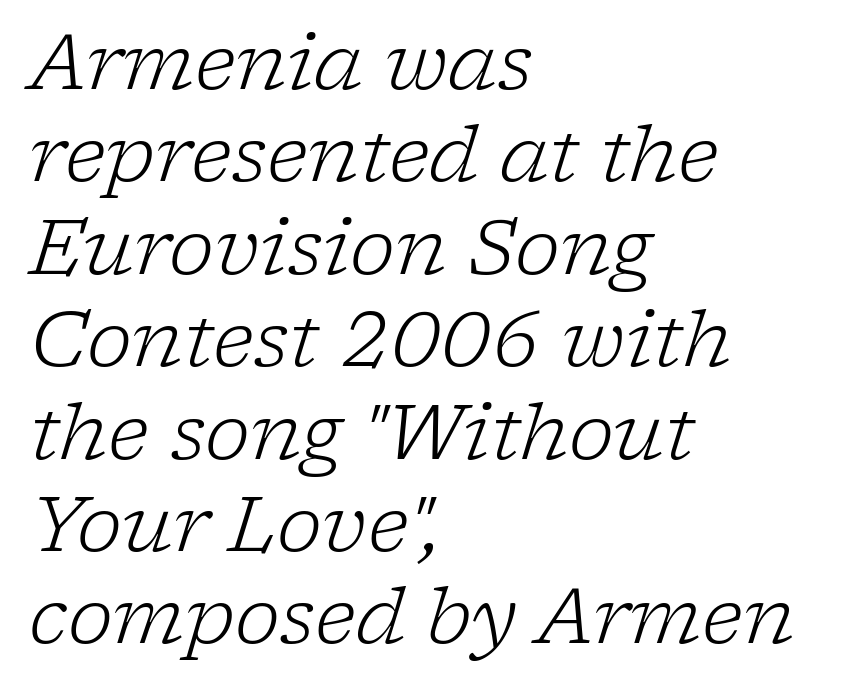
Heft: none added — not bold. Horizontal alignment here is leftward, the default for most running prose. The glyphs are unaccompanied by any horizontal stroke below them. Varying glyph widths throughout — classic text-font behaviour.
